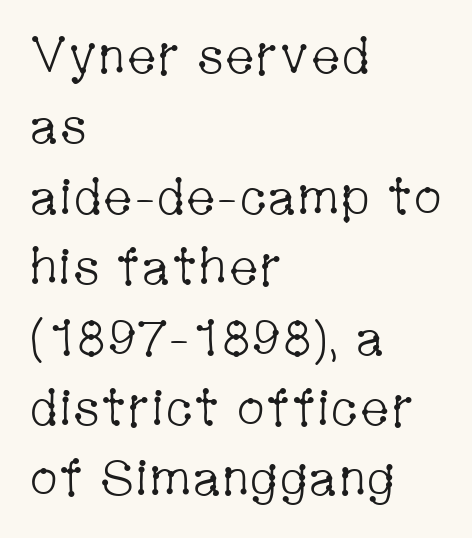
The image shows 51 px light, condensed serif type, upright; set left-aligned, normal line spacing (1.38x), normal letter spacing, not underlined; low stroke contrast and a medium x-height.
